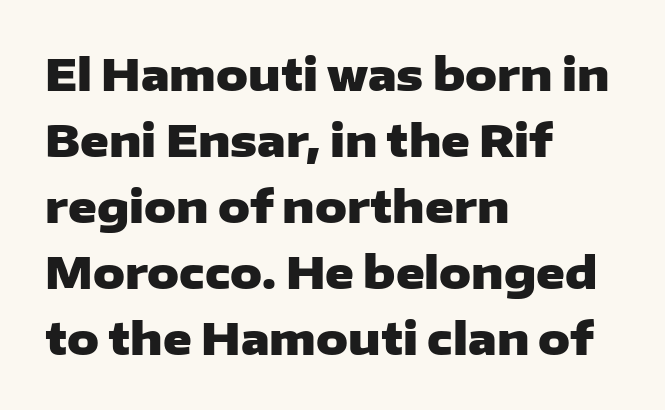
The image shows 44 px heavy, wide sans-serif type, upright; set left-aligned, normal line spacing (1.5x), normal letter spacing, not underlined; low stroke contrast and a medium x-height.
